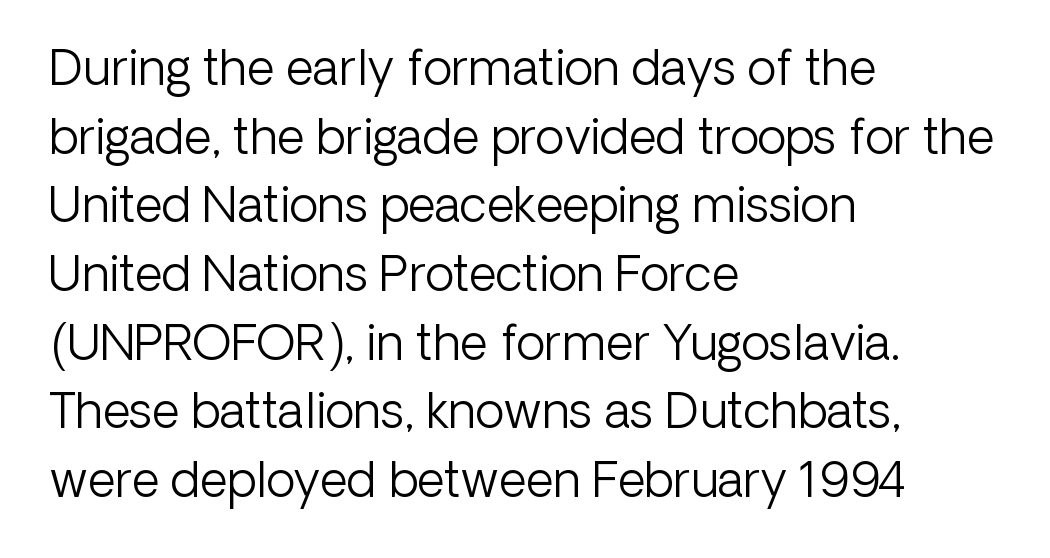
The image shows 48 px light sans-serif type, upright; set left-aligned, normal line spacing (1.43x), normal letter spacing, not underlined; low stroke contrast and a medium x-height.
